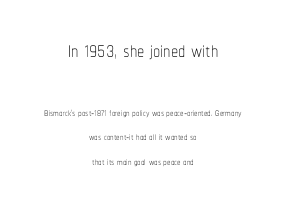
Q: Is the text bold? A: No.
Q: Is the text italic (slanted)? A: No, it is upright.
Q: Is the text underlined? A: No.
Q: How is the paragraph aligned? A: Centered.
Q: Is the spacing between letters normal or unusually wide? A: Normal.
Q: Which block of text is set in a larger size, the first (top) or the second (bottom)? A: The first (top) one.
Q: Width (condensed, normal, or wide)? A: Condensed.
Q: Stroke contrast? A: Low.
Q: x-height? A: Medium.
Q: Monospaced? A: No.
